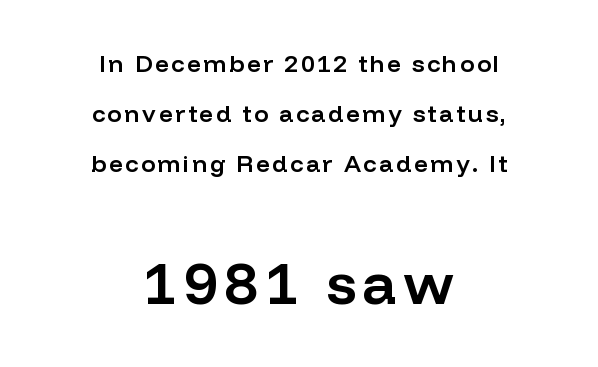
Size hierarchy here favors the trailing block over the leading one. This sample has the flowing, uneven cadence of proportional lettering. Letters rest on an invisible, unmarked baseline. This is the in-between weight designers call semibold or demi. A typesetter would mark this as roman, not italic.
